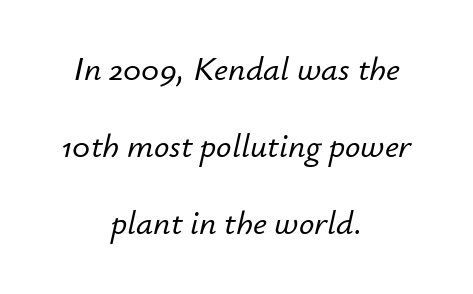
Check under the words: just untouched page. In terms of posture, this sample is oblique. Compared with a flush-left layout, this one balances lines on the center instead. Standard letterfit; no display-style spreading of the glyphs.
